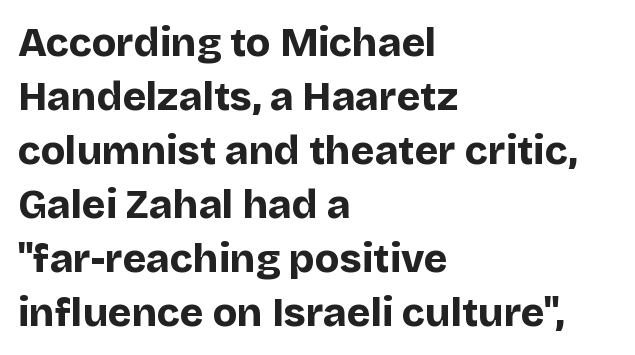
Each word holds together tightly as a unit, with standard inter-letter gaps. The font is running at its bold setting. Where is the straight margin? On the left. The designer left line spacing at the default.
